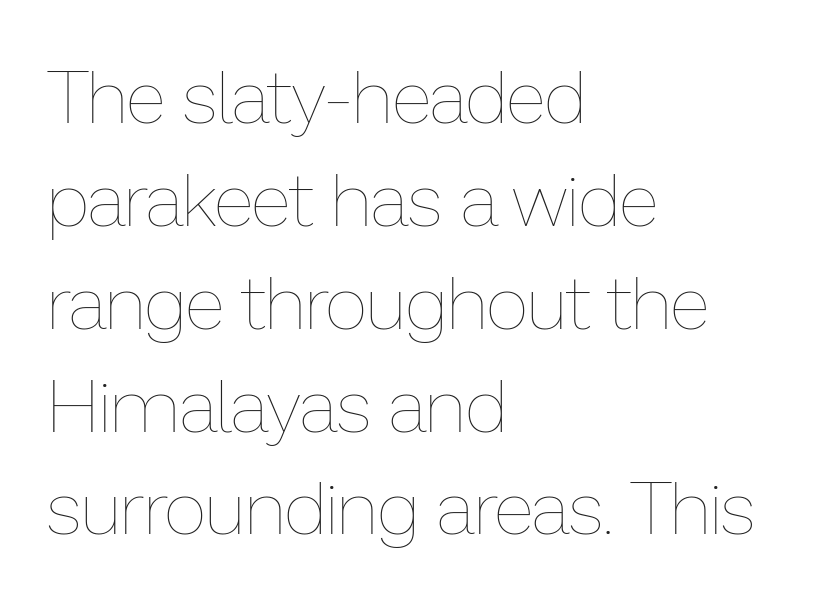
{"italic": "no", "bold": "no", "weight": "thin", "width": "normal", "stroke_contrast": "low", "x_height": "medium", "monospaced": "no", "underline": "no", "align": "left", "line_spacing": "normal", "line_spacing_ratio": 1.39, "letter_spacing": "normal", "letter_spacing_em": 0.0, "glyph_px": 74}
